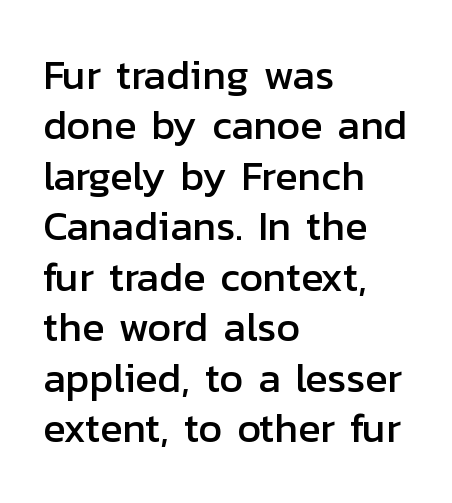
{"serif": "no", "italic": "no", "width": "normal", "stroke_contrast": "low", "x_height": "medium", "monospaced": "no", "underline": "no", "align": "left", "line_spacing_ratio": 1.23, "letter_spacing": "normal", "letter_spacing_em": 0.0, "glyph_px": 41}
